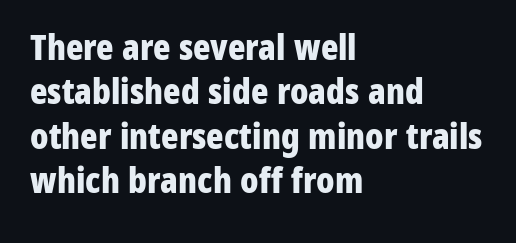
Q: Is the text bold? A: Yes.
Q: Is the text italic (slanted)? A: No, it is upright.
Q: Is the typeface a serif or a sans-serif typeface? A: Sans-serif.
Q: Is the text underlined? A: No.
Q: How is the paragraph aligned? A: Left-aligned.
Q: Is the spacing between letters normal or unusually wide? A: Normal.
Q: Width (condensed, normal, or wide)? A: Condensed.
Q: Stroke contrast? A: Low.
Q: x-height? A: Medium.
Q: Monospaced? A: No.
